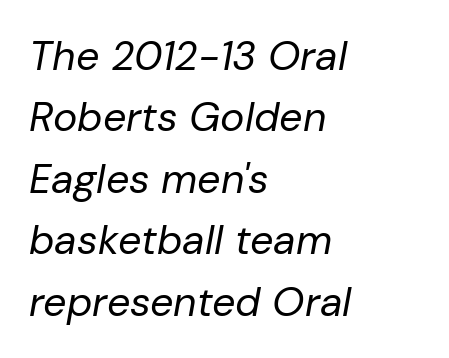
Q: Is the text bold? A: No.
Q: Is the text italic (slanted)? A: Yes, it leans right by about 10 degrees.
Q: Is the text underlined? A: No.
Q: How is the paragraph aligned? A: Left-aligned.
Q: Is the spacing between letters normal or unusually wide? A: Normal.
Q: Is the spacing between lines tight, normal or loose? A: Normal.
Q: Width (condensed, normal, or wide)? A: Normal.
Q: Stroke contrast? A: Low.
Q: x-height? A: Medium.
Q: Monospaced? A: No.
